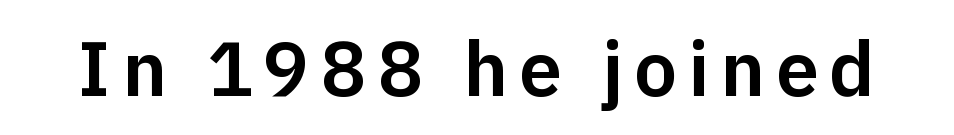
{"serif": "no", "italic": "no", "width": "normal", "stroke_contrast": "low", "x_height": "medium", "monospaced": "no", "underline": "no", "glyph_px": 77}
